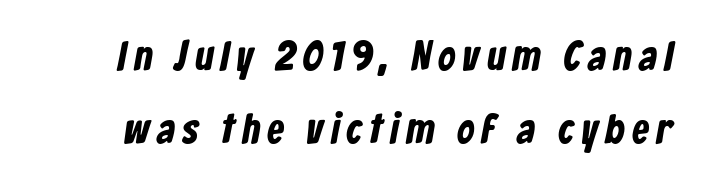
Q: Is the text bold? A: Yes.
Q: Is the typeface a serif or a sans-serif typeface? A: Sans-serif.
Q: Is the text underlined? A: No.
Q: Width (condensed, normal, or wide)? A: Condensed.
Q: Stroke contrast? A: Low.
Q: x-height? A: Medium.
Q: Monospaced? A: No.
